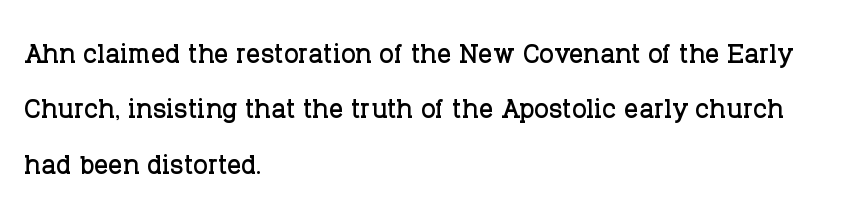
Q: Is the text italic (slanted)? A: No, it is upright.
Q: Is the typeface a serif or a sans-serif typeface? A: Serif.
Q: Is the text underlined? A: No.
Q: How is the paragraph aligned? A: Left-aligned.
Q: Is the spacing between letters normal or unusually wide? A: Normal.
Q: Is the spacing between lines tight, normal or loose? A: Normal.
Q: Width (condensed, normal, or wide)? A: Normal.
Q: Stroke contrast? A: Low.
Q: x-height? A: Large.
Q: Monospaced? A: No.
